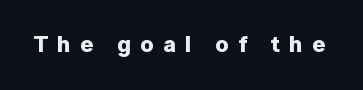
These lines have a slow, spaced-out rhythm from letter to letter. The glyphs are unaccompanied by any horizontal stroke below them. Plenty of ink on the page — the face is bold. It's the straight-up-and-down kind of type.
